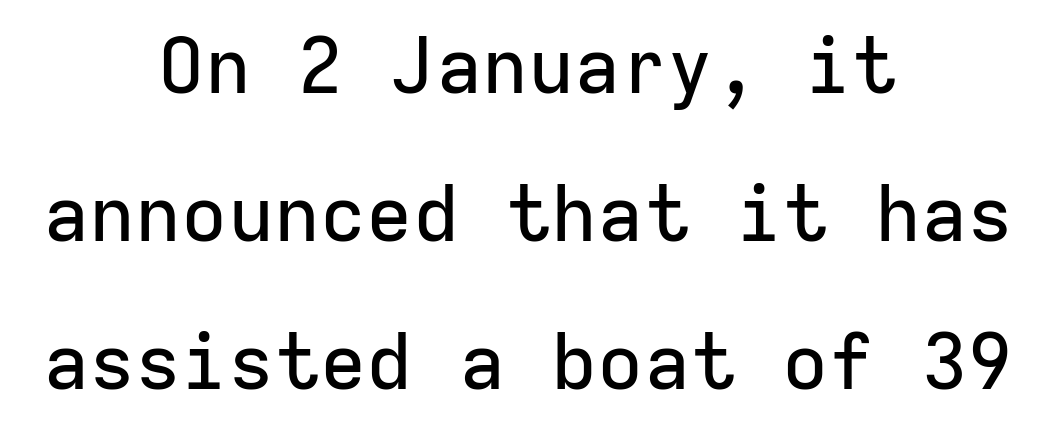
{"serif": "no", "italic": "no", "width": "normal", "stroke_contrast": "low", "x_height": "medium", "monospaced": "yes", "underline": "no", "align": "center", "line_spacing": "loose", "line_spacing_ratio": 1.92, "letter_spacing": "normal", "letter_spacing_em": 0.0, "glyph_px": 77}
